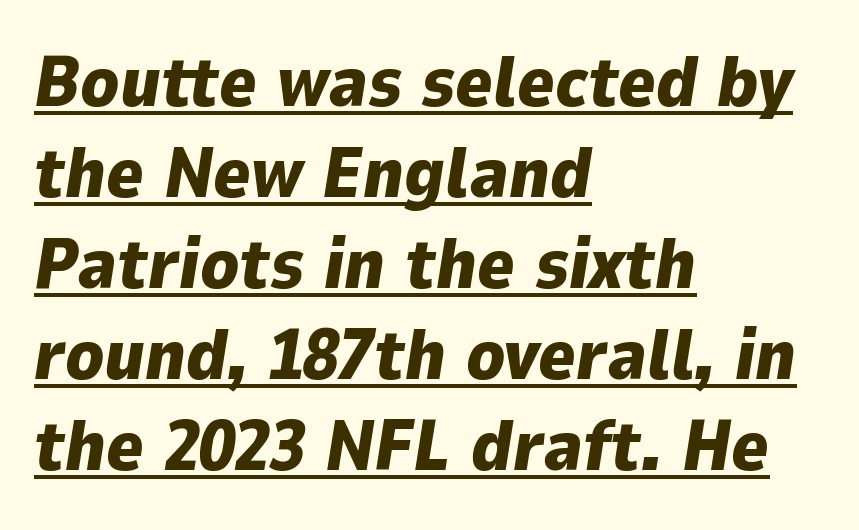
Designer's note — italics engaged. No extra tracking has been applied to these lines. Regular leading. Notice how thick the strokes are: this is what a full bold looks like.
